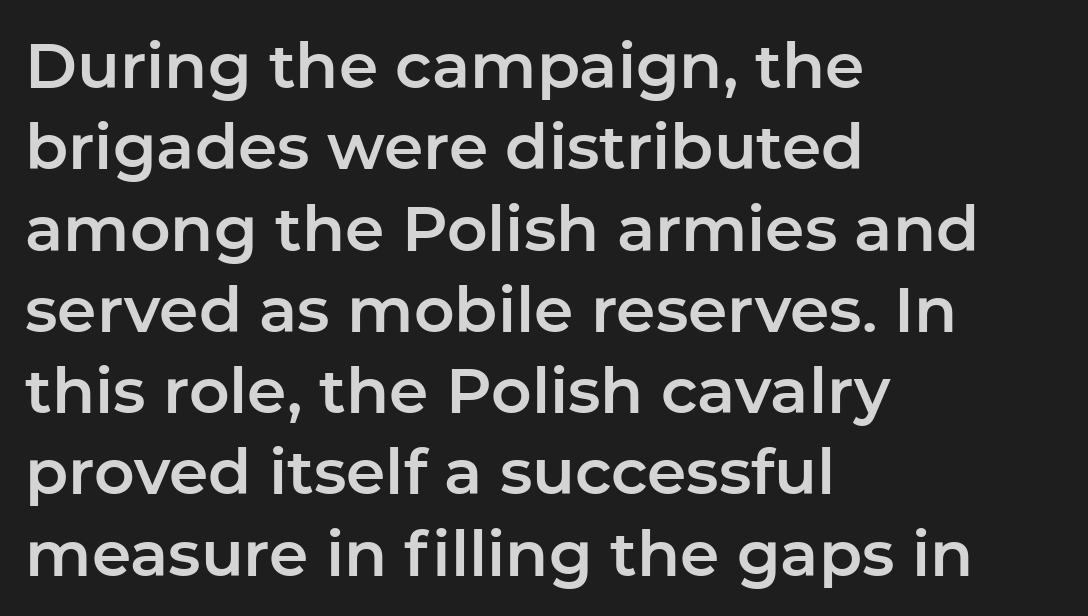
Which margin do the lines hug? The left one — the right edge is uneven. The letters stand straight up with perfectly vertical stems. The zone under the glyphs is completely vacant. The passage shown is typed in a proportional face where columns would drift. Each word holds together tightly as a unit, with standard inter-letter gaps. Typographically, this falls in the sans-serif category.
